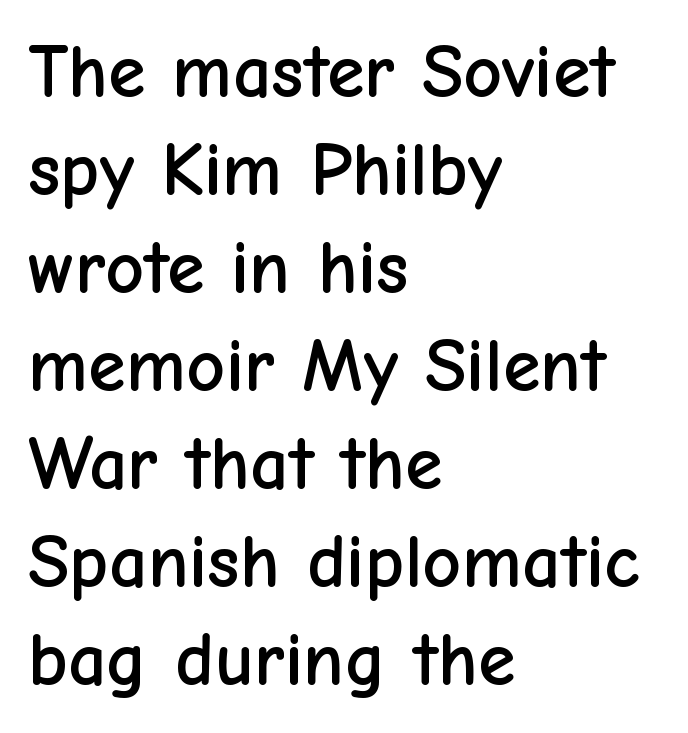
The image shows 76 px sans-serif type, upright; set left-aligned, normal line spacing (1.29x), normal letter spacing, not underlined; low stroke contrast and a medium x-height.
